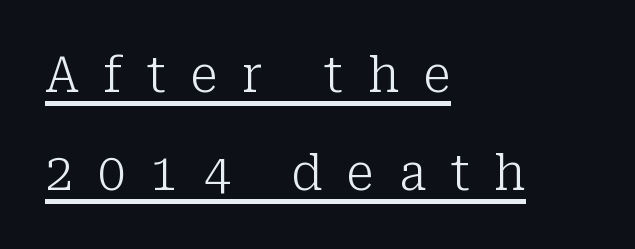
These characters rest on top of a visible drawn line. The tracking jumps out immediately: characters are airy and widely separated. The passage shown is not bold in any degree. You can tell it's not italic because the verticals are truly vertical.
